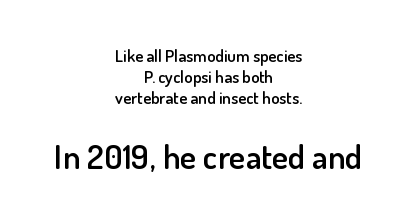
{"serif": "no", "italic": "no", "bold": "semi", "weight": "semibold", "width": "normal", "stroke_contrast": "low", "x_height": "small", "monospaced": "no", "underline": "no", "align": "center", "line_spacing_ratio": 1.23, "letter_spacing": "normal", "letter_spacing_em": 0.0, "larger_block": "second", "size_ratio": 2.0, "glyph_px": 34}
